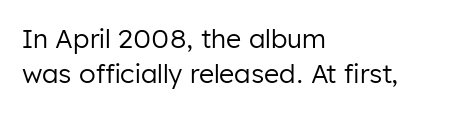
{"italic": "no", "bold": "no", "underline": "no", "align": "left", "line_spacing": "normal", "line_spacing_ratio": 1.35, "letter_spacing": "normal", "letter_spacing_em": 0.0, "glyph_px": 26}
